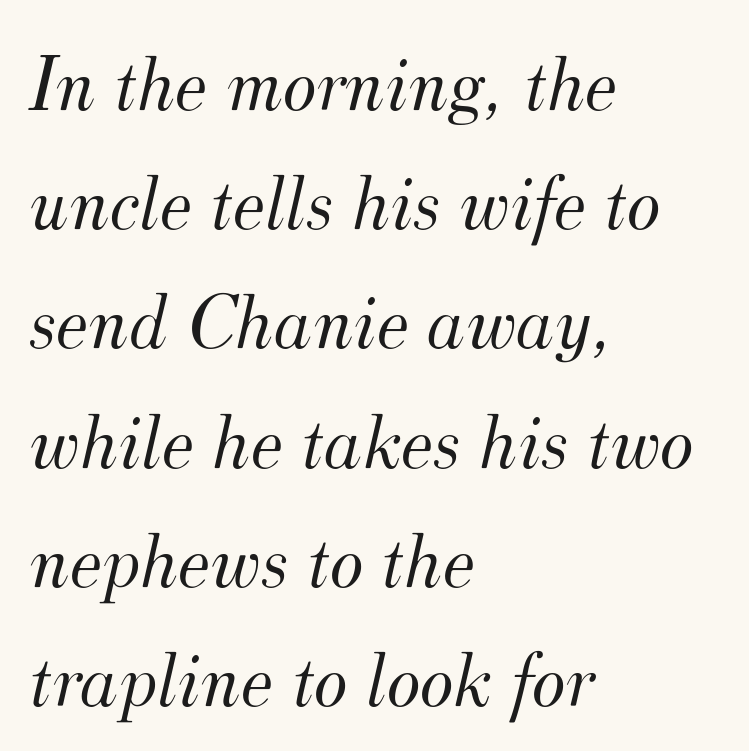
The leading is moderate, giving the passage an even texture. Stroke thickness stays within the range of a standard reading face or lighter. The rendering uses natural spacing where letterforms have individual widths. Letter spacing: default. Each line starts at the same left margin while the right side varies. Note: serifs present on the glyphs.
